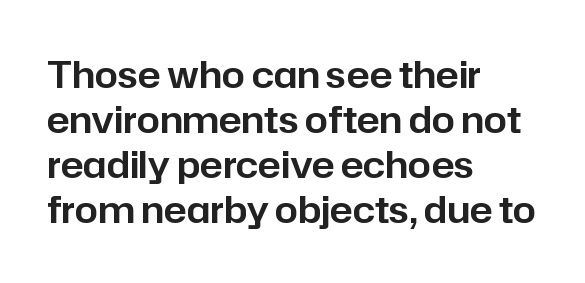
These lines are rendered in a variable-pitch font. Examine the stroke ends and you'll find no serifs. The gaps between neighbouring characters are ordinary and unremarkable. In terms of posture, this sample is upright.
